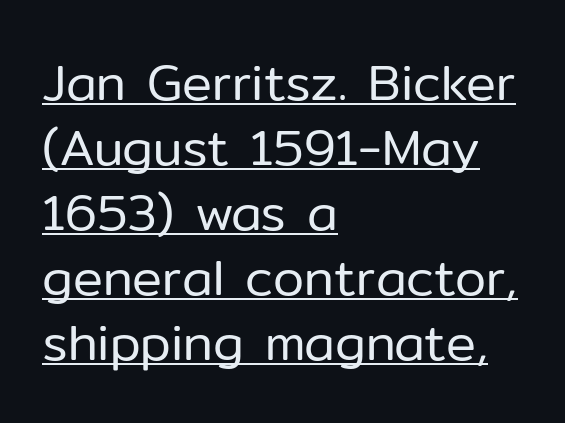
Notice how the passage keeps a crisp vertical edge on the left only. If you measured baseline to baseline, you'd find a middling distance. Think of a printed novel: that variable character pitch is what you see here. Does a line run under the words? Yes, clearly.
